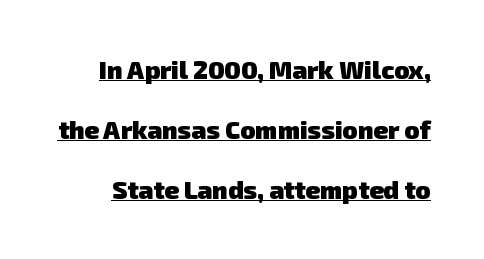
Q: Is the text bold? A: Yes.
Q: Is the text underlined? A: Yes.
Q: Is the spacing between letters normal or unusually wide? A: Normal.
Q: Is the spacing between lines tight, normal or loose? A: Loose.
